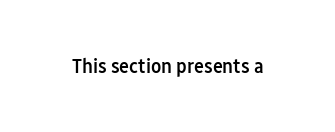
{"italic": "no", "bold": "semi", "underline": "no", "letter_spacing": "normal", "letter_spacing_em": 0.0, "glyph_px": 21}
